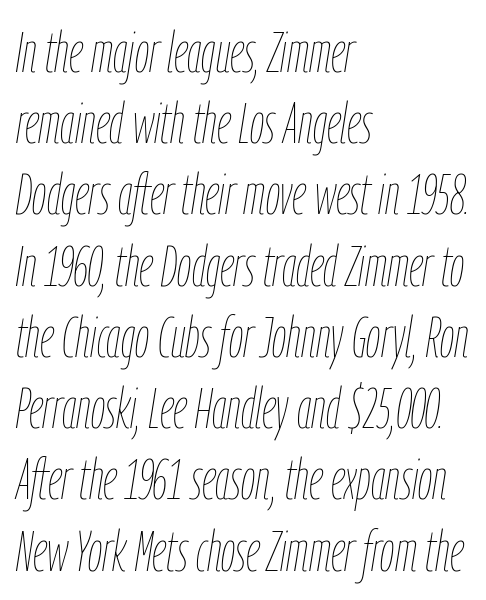
The image shows 57 px thin, condensed type, italic (leaning right); set left-aligned, normal line spacing (1.25x), normal letter spacing, not underlined; low stroke contrast and a medium x-height.
